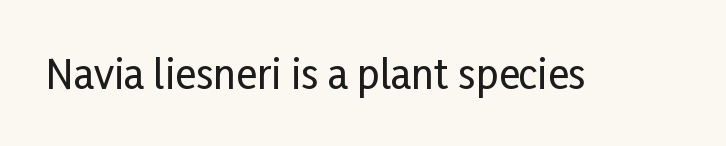
{"serif": "no", "italic": "no", "width": "condensed", "stroke_contrast": "low", "x_height": "medium", "monospaced": "no", "underline": "no", "letter_spacing": "normal", "letter_spacing_em": 0.0, "glyph_px": 40}
